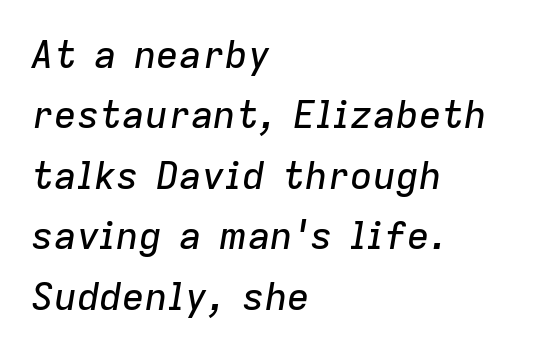
The image shows 38 px text type, italic (leaning right); set left-aligned, normal line spacing (1.59x), normal letter spacing, not underlined; low stroke contrast and a medium x-height.
